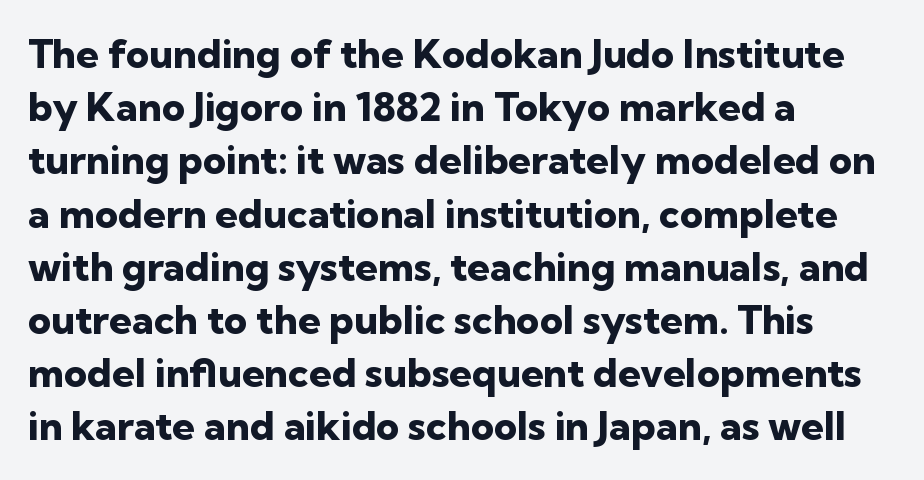
The line texture is even and compact thanks to regular tracking. In terms of weight, the rendering is a true, heavy bold. Proportional: the letters do not fall into vertical columns. Honestly, the row spacing looks completely unremarkable. The lettering holds an erect, upright posture throughout.
